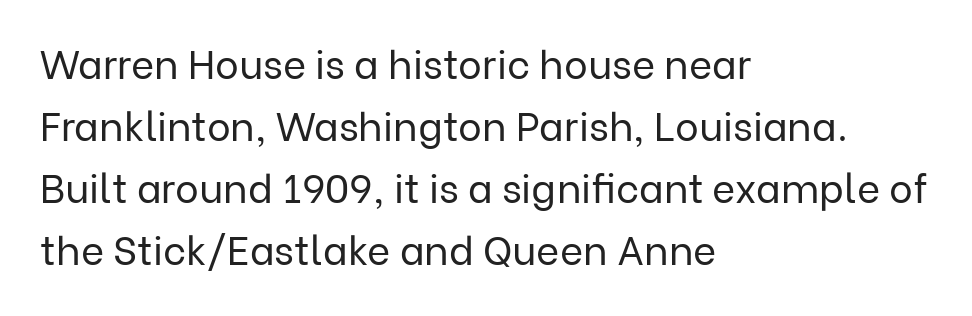
The image shows 40 px regular-weight sans-serif type, upright; set left-aligned, normal line spacing (1.55x), normal letter spacing, not underlined; low stroke contrast and a medium x-height.
